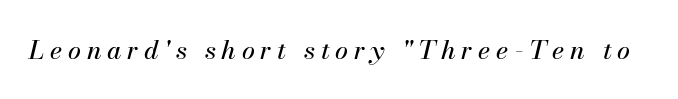
{"italic": "yes", "lean": "right", "slant_degrees": 13, "underline": "no", "letter_spacing": "wide", "letter_spacing_em": 0.22, "glyph_px": 26}
